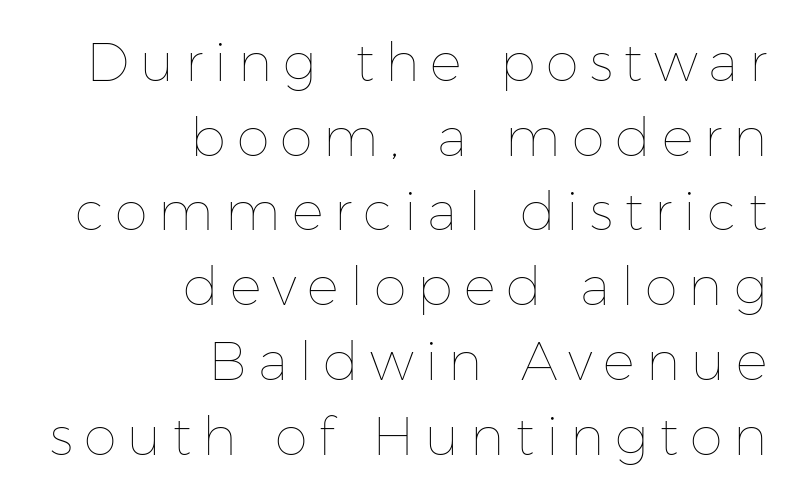
{"italic": "no", "bold": "no", "weight": "thin", "width": "normal", "stroke_contrast": "low", "x_height": "medium", "monospaced": "no", "underline": "no", "align": "right", "line_spacing": "normal", "line_spacing_ratio": 1.41, "letter_spacing": "wide", "letter_spacing_em": 0.21, "glyph_px": 53}
